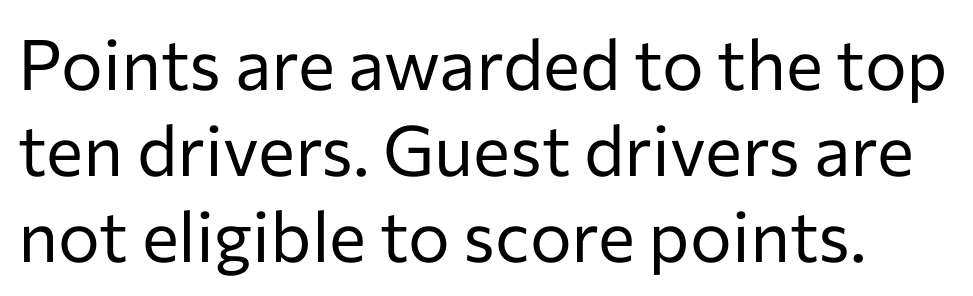
Type style note: lacks serifs. Designer's note — italics off, roman on. Plain, unruled lines of type. Do the characters align in a grid? No, the font is proportional. In terms of letterspacing, this is plain default setting.
